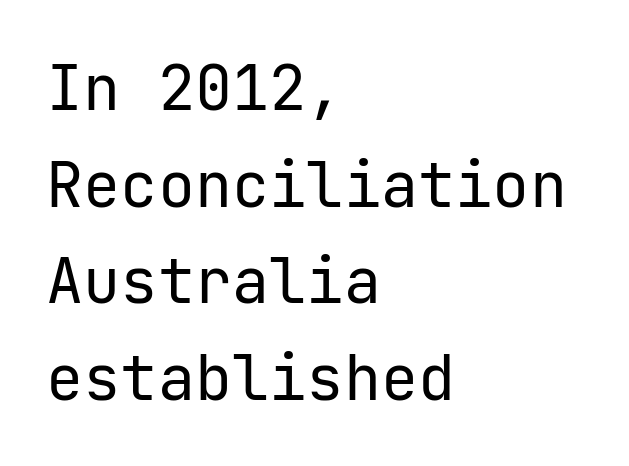
Q: Is the text bold? A: No.
Q: Is the text italic (slanted)? A: No, it is upright.
Q: Is the typeface a serif or a sans-serif typeface? A: Sans-serif.
Q: Is the text underlined? A: No.
Q: How is the paragraph aligned? A: Left-aligned.
Q: Is the spacing between letters normal or unusually wide? A: Normal.
Q: Is the spacing between lines tight, normal or loose? A: Normal.
Q: Width (condensed, normal, or wide)? A: Normal.
Q: Stroke contrast? A: Low.
Q: x-height? A: Medium.
